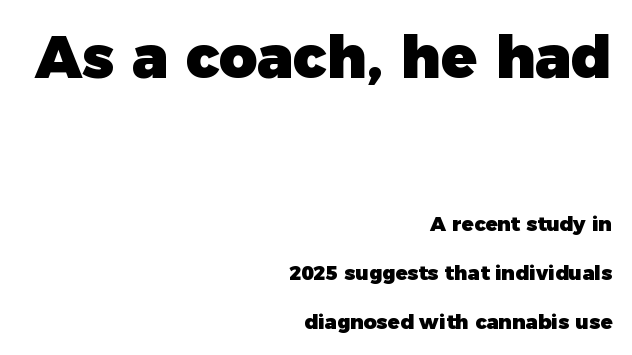
{"serif": "no", "italic": "no", "bold": "yes", "weight": "heavy", "width": "normal", "stroke_contrast": "low", "x_height": "medium", "monospaced": "no", "underline": "no", "align": "right", "line_spacing": "loose", "line_spacing_ratio": 2.44, "letter_spacing": "normal", "letter_spacing_em": 0.0, "larger_block": "first", "size_ratio": 2.95, "glyph_px": 59}
